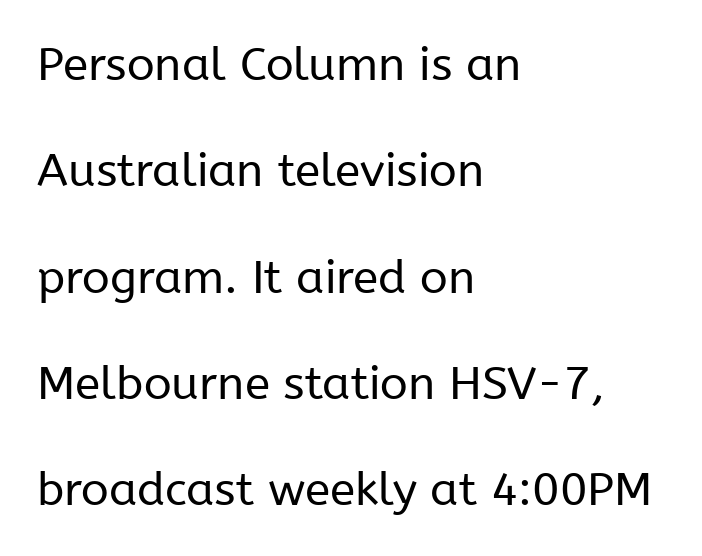
The image shows 46 px regular-weight sans-serif type, upright; set left-aligned, loose line spacing (2.31x), normal letter spacing, not underlined; low stroke contrast and a medium x-height.
